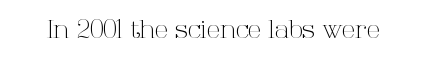
The image shows 25 px text type, upright; set normal letter spacing, not underlined.
